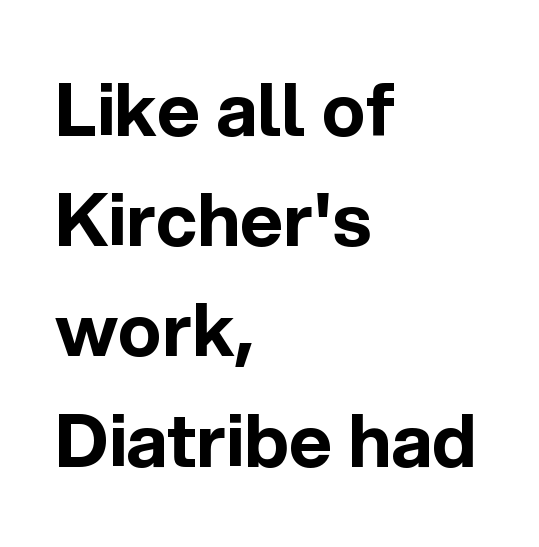
The image shows 73 px bold sans-serif type, upright; set left-aligned, normal line spacing (1.51x), normal letter spacing, not underlined; a medium x-height.
